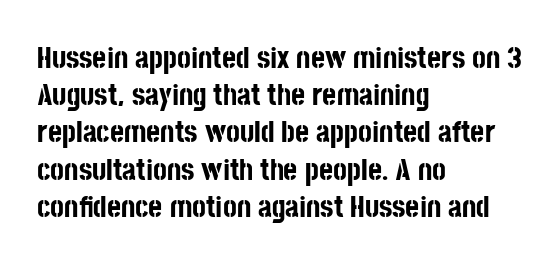
Q: Is the text bold? A: Yes.
Q: Is the text italic (slanted)? A: No, it is upright.
Q: Is the typeface a serif or a sans-serif typeface? A: Sans-serif.
Q: Is the text underlined? A: No.
Q: How is the paragraph aligned? A: Left-aligned.
Q: Is the spacing between letters normal or unusually wide? A: Normal.
Q: Width (condensed, normal, or wide)? A: Condensed.
Q: Stroke contrast? A: Low.
Q: x-height? A: Large.
Q: Monospaced? A: No.
